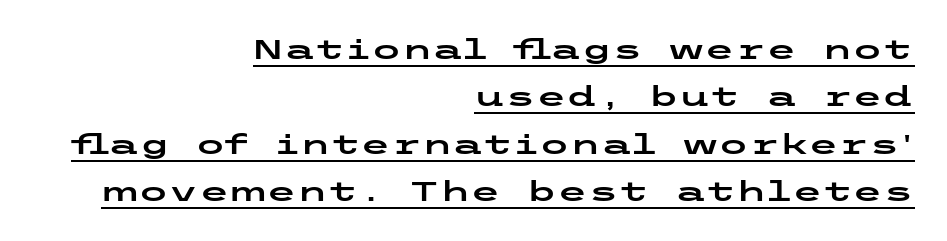
{"serif": "no", "italic": "no", "width": "wide", "stroke_contrast": "low", "x_height": "medium", "underline": "yes", "align": "right", "line_spacing": "normal", "line_spacing_ratio": 1.69, "letter_spacing": "normal", "letter_spacing_em": 0.0, "glyph_px": 28}
